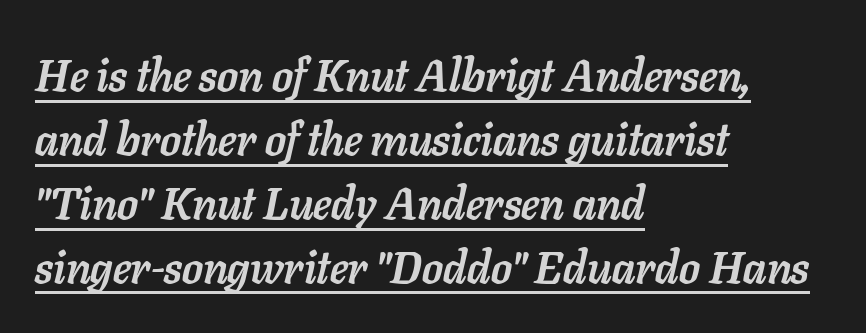
Q: Is the text bold? A: Yes.
Q: Is the text italic (slanted)? A: Yes, it leans right by about 11 degrees.
Q: Is the text underlined? A: Yes.
Q: How is the paragraph aligned? A: Left-aligned.
Q: Is the spacing between letters normal or unusually wide? A: Normal.
Q: Is the spacing between lines tight, normal or loose? A: Normal.
Q: Width (condensed, normal, or wide)? A: Normal.
Q: Stroke contrast? A: Low.
Q: x-height? A: Medium.
Q: Monospaced? A: No.
